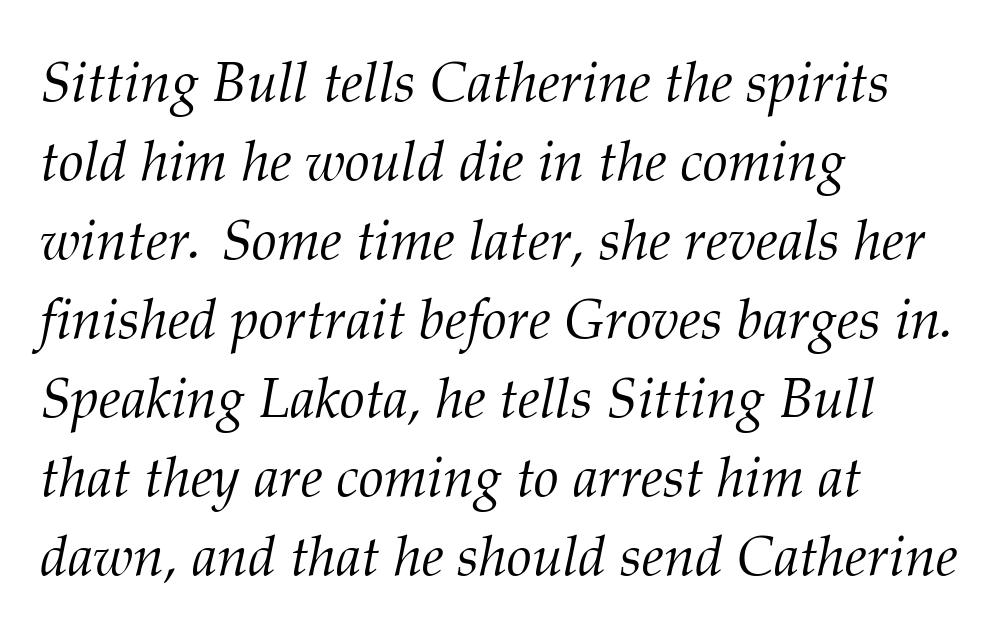
Q: Is the text bold? A: No.
Q: Is the text italic (slanted)? A: Yes, it leans right by about 12 degrees.
Q: Is the typeface a serif or a sans-serif typeface? A: Serif.
Q: Is the text underlined? A: No.
Q: How is the paragraph aligned? A: Left-aligned.
Q: Is the spacing between letters normal or unusually wide? A: Normal.
Q: Is the spacing between lines tight, normal or loose? A: Normal.
Q: Width (condensed, normal, or wide)? A: Normal.
Q: Stroke contrast? A: Medium.
Q: x-height? A: Medium.
Q: Monospaced? A: No.
